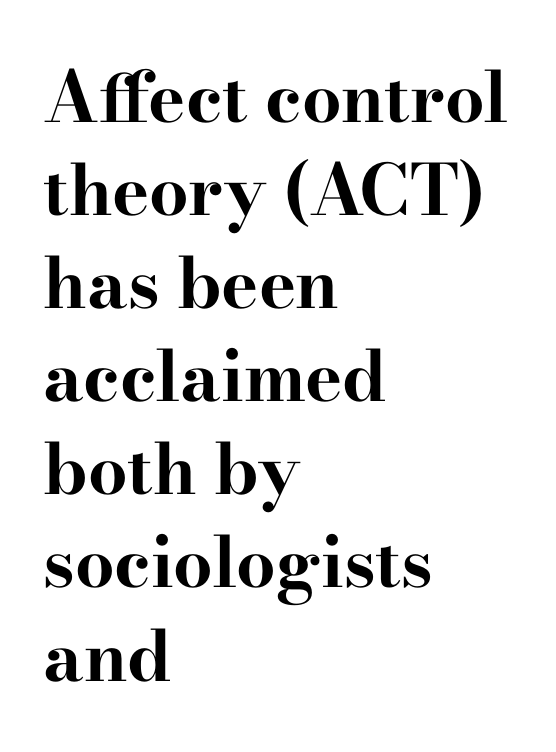
Serifs: yes, visible at the terminals of the letterforms. Notice how descenders clear the ascenders below comfortably — that's standard leading. Vertical strokes here are truly vertical. As a designer I'd log this as weight 700, bold. Horizontally, the lines are justified to the leading edge only. Anything drawn beneath the words? Only blank space.
